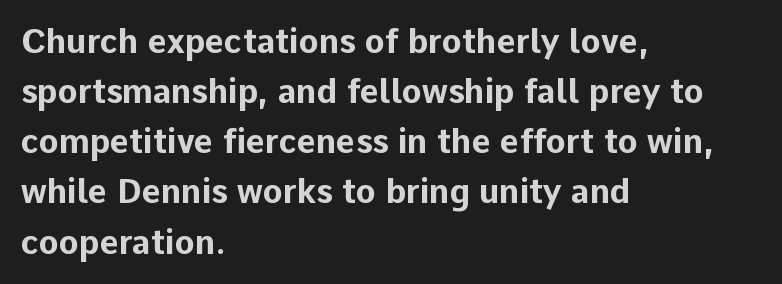
The image shows 33 px bold sans-serif type, upright; set left-aligned, normal line spacing (1.52x), normal letter spacing, not underlined; low stroke contrast and a medium x-height.
